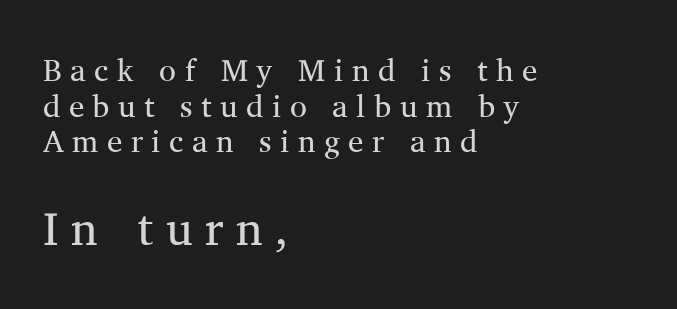
The image shows 47 px regular-weight serif type, upright; set left-aligned, tight line spacing (1.15x), unusually wide letter spacing (+0.27 em), not underlined; the second (bottom) block is 1.52x larger; medium stroke contrast and a medium x-height.
